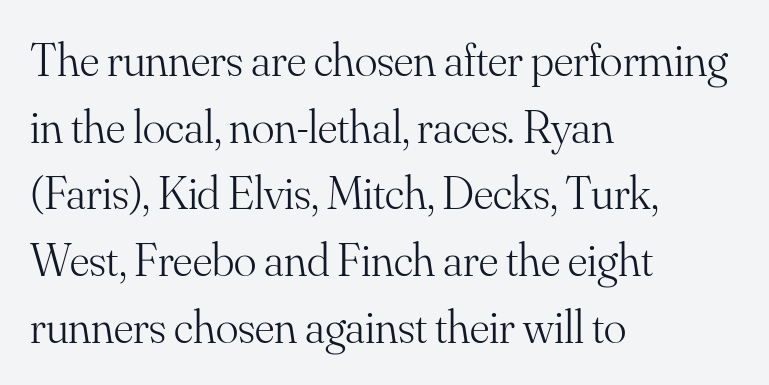
Q: Is the text bold? A: No.
Q: Is the text italic (slanted)? A: No, it is upright.
Q: Is the typeface a serif or a sans-serif typeface? A: Serif.
Q: Is the text underlined? A: No.
Q: How is the paragraph aligned? A: Left-aligned.
Q: Is the spacing between letters normal or unusually wide? A: Normal.
Q: Is the spacing between lines tight, normal or loose? A: Normal.
Q: Width (condensed, normal, or wide)? A: Normal.
Q: Stroke contrast? A: Medium.
Q: x-height? A: Small.
Q: Monospaced? A: No.
